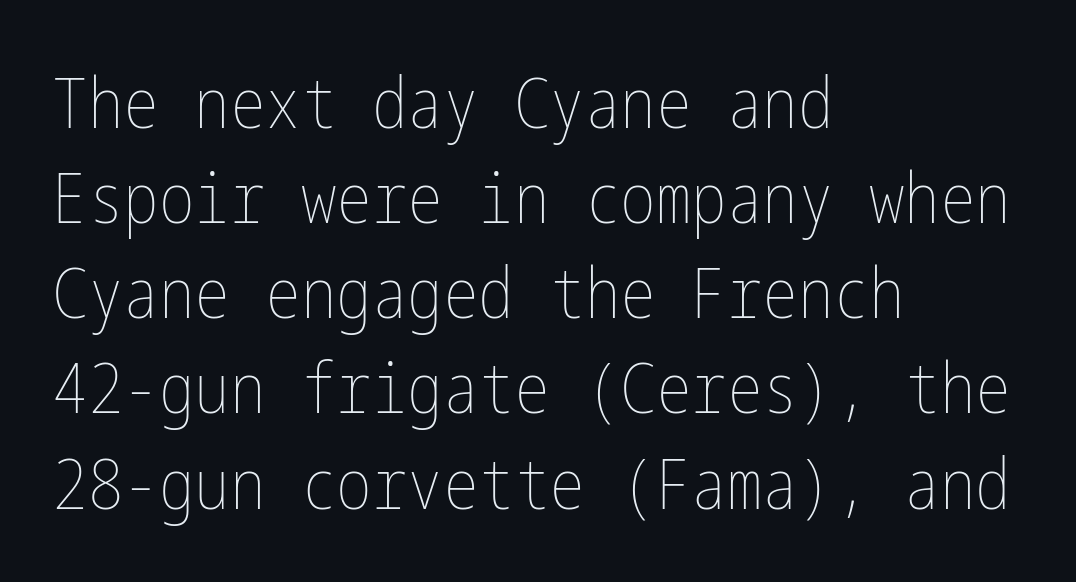
The image shows 71 px thin, condensed type, upright; set left-aligned, normal line spacing (1.34x), normal letter spacing, not underlined; low stroke contrast and a medium x-height.
